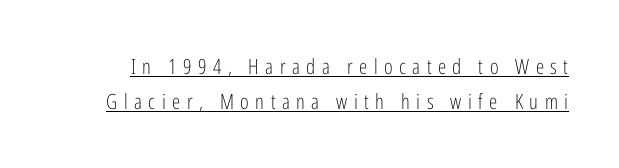
Q: Is the text bold? A: No.
Q: Is the text italic (slanted)? A: No, it is upright.
Q: Is the text underlined? A: Yes.
Q: Is the spacing between letters normal or unusually wide? A: Unusually wide.
Q: Is the spacing between lines tight, normal or loose? A: Normal.
